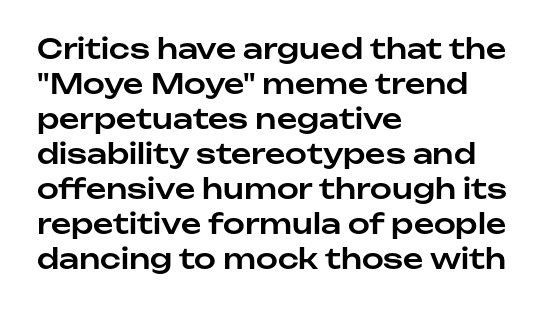
Q: Is the text italic (slanted)? A: No, it is upright.
Q: Is the typeface a serif or a sans-serif typeface? A: Sans-serif.
Q: Is the text underlined? A: No.
Q: How is the paragraph aligned? A: Left-aligned.
Q: Is the spacing between letters normal or unusually wide? A: Normal.
Q: Is the spacing between lines tight, normal or loose? A: Normal.
Q: Width (condensed, normal, or wide)? A: Normal.
Q: Stroke contrast? A: Low.
Q: x-height? A: Medium.
Q: Monospaced? A: No.
